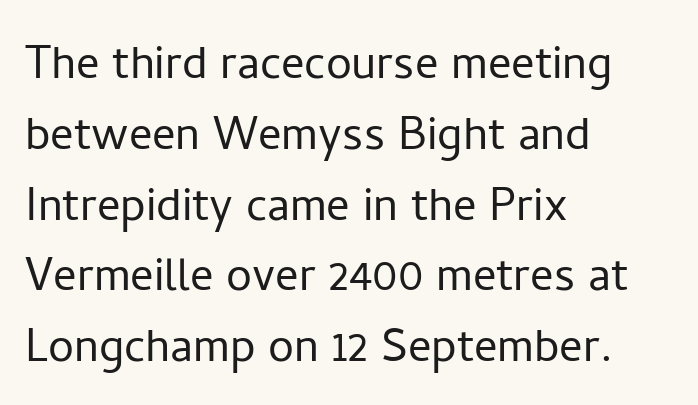
The image shows 58 px light sans-serif type, upright; set left-aligned, line spacing 1.22x, normal letter spacing, not underlined; low stroke contrast and a medium x-height.
